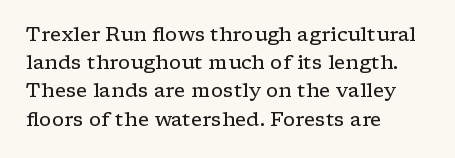
The image shows 20 px text type, upright; set left-aligned, normal line spacing (1.41x), normal letter spacing, not underlined.
